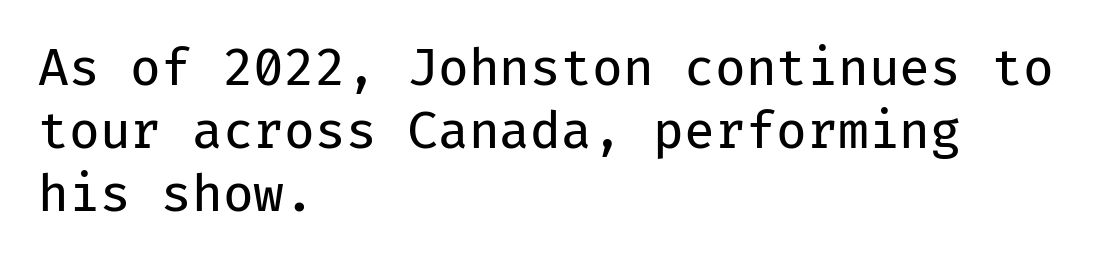
The image shows 50 px regular-weight sans-serif type, upright, monospaced; set left-aligned, normal line spacing (1.26x), normal letter spacing, not underlined; low stroke contrast and a medium x-height.
